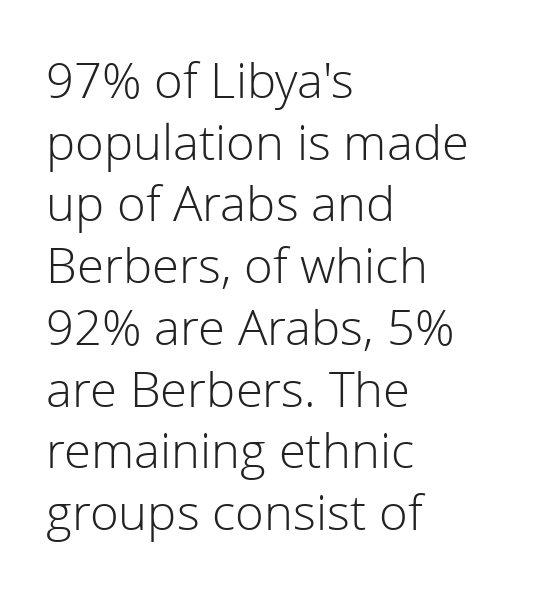
{"serif": "no", "italic": "no", "bold": "no", "weight": "light", "width": "normal", "stroke_contrast": "low", "x_height": "medium", "monospaced": "no", "underline": "no", "align": "left", "line_spacing": "normal", "line_spacing_ratio": 1.26, "letter_spacing": "normal", "letter_spacing_em": 0.0, "glyph_px": 49}
